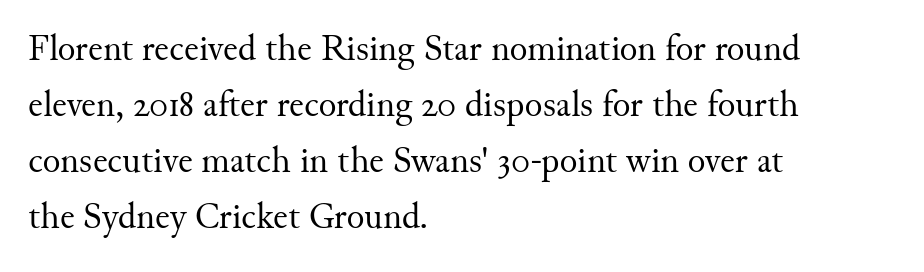
The image shows 37 px regular-weight serif type, upright; set left-aligned, normal line spacing (1.51x), normal letter spacing, not underlined; medium stroke contrast and a small x-height.
